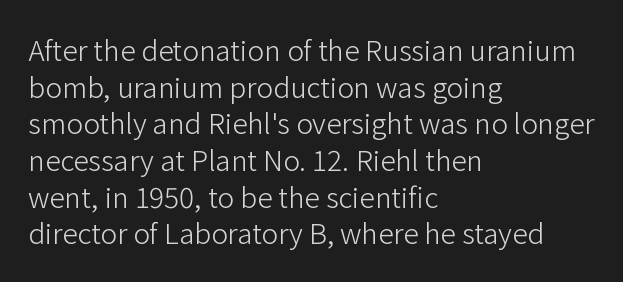
The image shows 28 px light sans-serif type, upright; set left-aligned, normal line spacing (1.31x), normal letter spacing, not underlined; low stroke contrast and a medium x-height.
